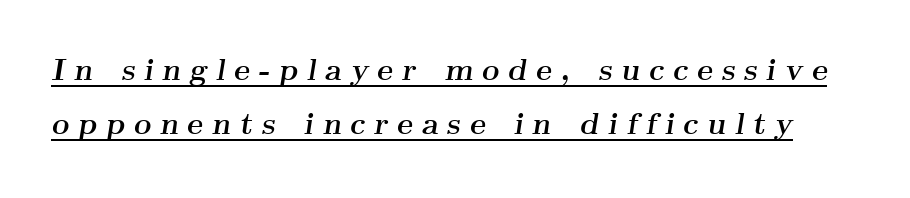
Q: Is the text bold? A: Yes.
Q: Is the text italic (slanted)? A: Yes, it leans right by about 9 degrees.
Q: Is the typeface a serif or a sans-serif typeface? A: Serif.
Q: Is the text underlined? A: Yes.
Q: Is the spacing between letters normal or unusually wide? A: Unusually wide.
Q: Width (condensed, normal, or wide)? A: Wide.
Q: Stroke contrast? A: Medium.
Q: x-height? A: Small.
Q: Monospaced? A: No.
